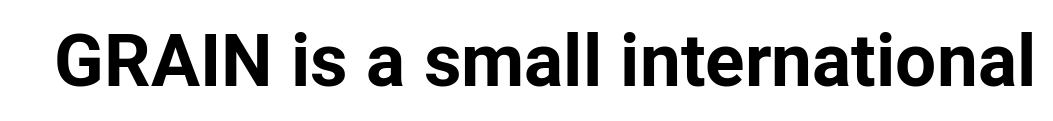
Q: Is the text bold? A: Yes.
Q: Is the text italic (slanted)? A: No, it is upright.
Q: Is the typeface a serif or a sans-serif typeface? A: Sans-serif.
Q: Is the text underlined? A: No.
Q: Is the spacing between letters normal or unusually wide? A: Normal.
Q: Width (condensed, normal, or wide)? A: Normal.
Q: Stroke contrast? A: Low.
Q: x-height? A: Medium.
Q: Monospaced? A: No.
